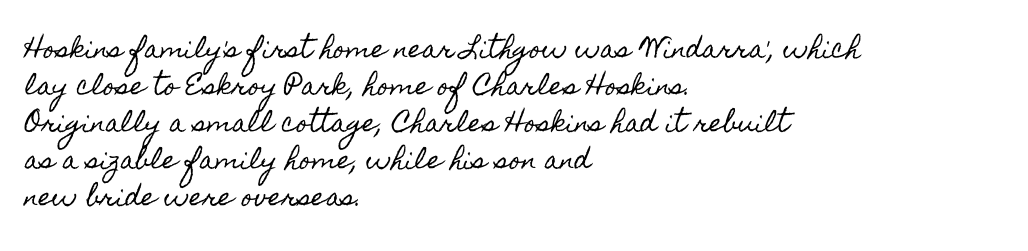
Q: Is the text italic (slanted)? A: Yes.
Q: Is the text underlined? A: No.
Q: How is the paragraph aligned? A: Left-aligned.
Q: Is the spacing between letters normal or unusually wide? A: Normal.
Q: Is the spacing between lines tight, normal or loose? A: Normal.
